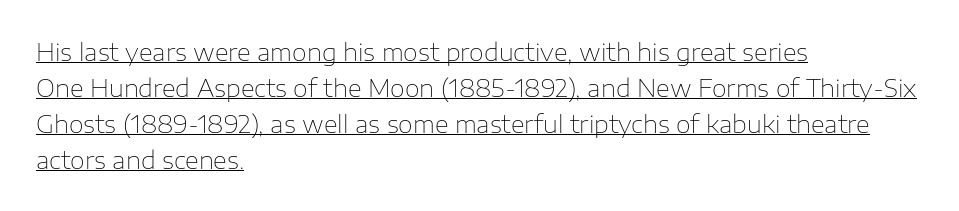
The image shows 24 px text type, upright; set left-aligned, normal line spacing (1.5x), normal letter spacing, underlined.
